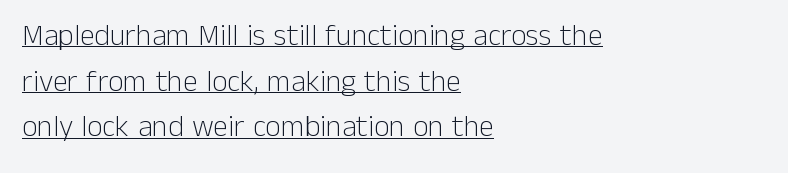
The image shows 30 px light sans-serif type, upright; set left-aligned, normal line spacing (1.52x), normal letter spacing, underlined; low stroke contrast and a medium x-height.
